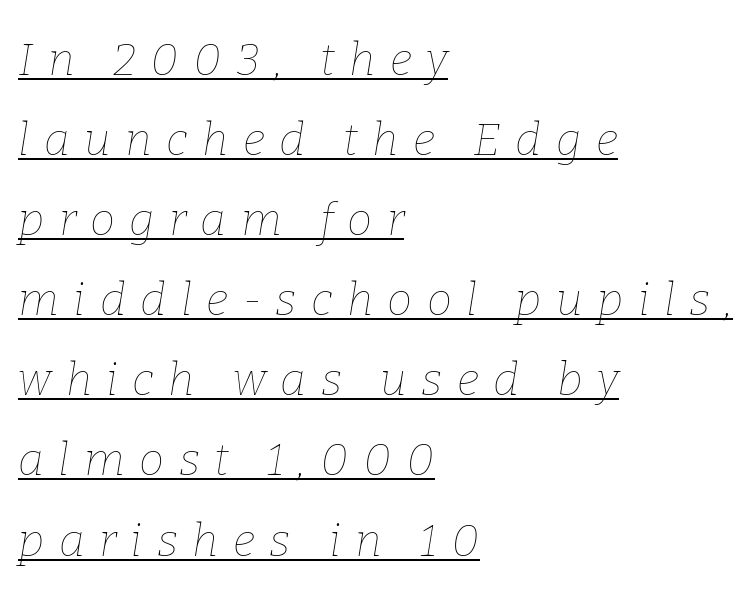
{"italic": "yes", "lean": "right", "slant_degrees": 9, "bold": "no", "weight": "thin", "width": "normal", "stroke_contrast": "low", "x_height": "medium", "monospaced": "no", "underline": "yes", "align": "left", "line_spacing_ratio": 1.78, "letter_spacing": "wide", "letter_spacing_em": 0.32, "glyph_px": 45}
